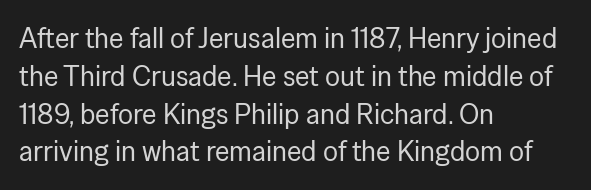
{"serif": "no", "italic": "no", "bold": "no", "weight": "regular", "width": "normal", "stroke_contrast": "low", "x_height": "medium", "monospaced": "no", "underline": "no", "align": "left", "line_spacing": "normal", "line_spacing_ratio": 1.35, "letter_spacing": "normal", "letter_spacing_em": 0.0, "glyph_px": 28}
